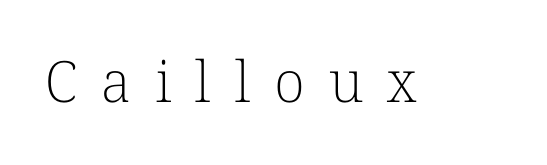
The image shows 57 px light serif type, upright; set unusually wide letter spacing (+0.42 em), not underlined; low stroke contrast and a medium x-height.
